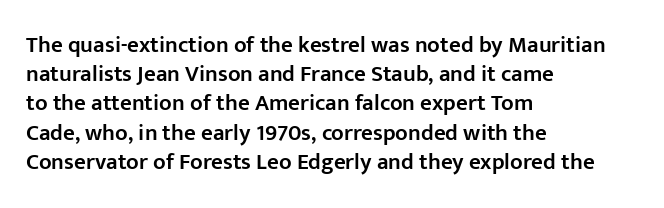
Q: Is the text bold? A: Semi-bold.
Q: Is the text italic (slanted)? A: No, it is upright.
Q: Is the text underlined? A: No.
Q: How is the paragraph aligned? A: Left-aligned.
Q: Is the spacing between letters normal or unusually wide? A: Normal.
Q: Is the spacing between lines tight, normal or loose? A: Normal.
